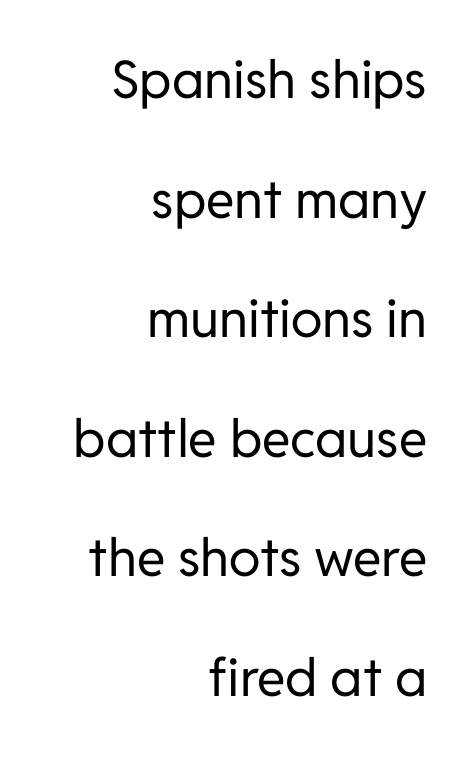
Q: Is the text bold? A: No.
Q: Is the text italic (slanted)? A: No, it is upright.
Q: Is the typeface a serif or a sans-serif typeface? A: Sans-serif.
Q: Is the text underlined? A: No.
Q: How is the paragraph aligned? A: Right-aligned.
Q: Is the spacing between letters normal or unusually wide? A: Normal.
Q: Is the spacing between lines tight, normal or loose? A: Loose.
Q: Width (condensed, normal, or wide)? A: Normal.
Q: Stroke contrast? A: Low.
Q: x-height? A: Medium.
Q: Monospaced? A: No.
